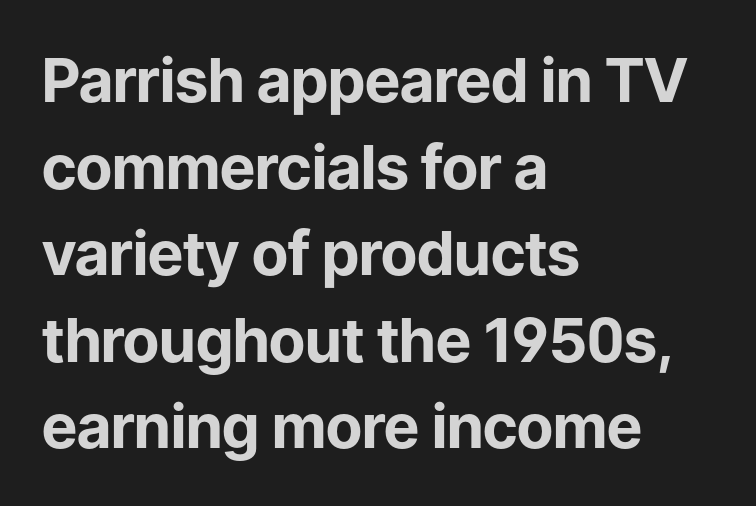
Leftover space on each line is placed entirely after the last word. I'd call this a sans setting — the letters go barefoot. The lines sit at an ordinary, default distance from one another. Italic? Not at all — the glyphs are vertical. The rendering uses natural spacing where letterforms have individual widths. The characters look thick and weighty, a clear bold.
